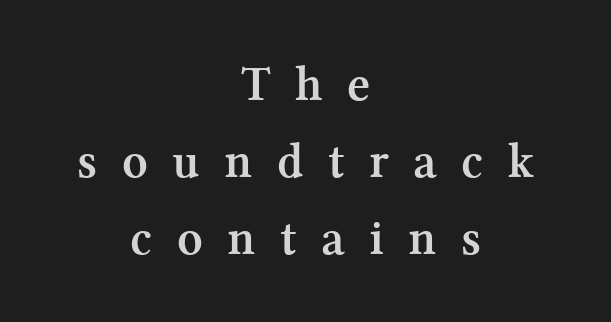
The image shows 50 px semibold serif type, upright; set centered, normal line spacing (1.54x), unusually wide letter spacing (+0.49 em), not underlined; medium stroke contrast and a medium x-height.
